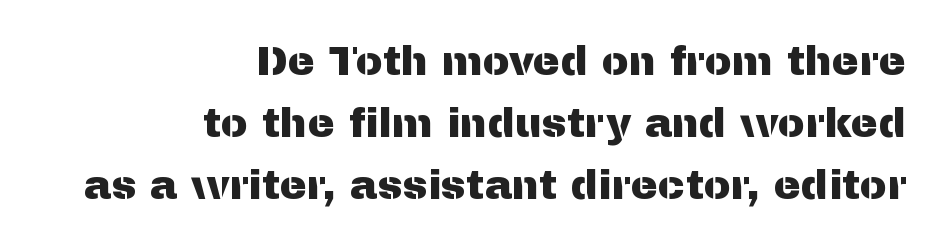
The image shows 41 px sans-serif type, upright; set right-aligned, normal line spacing (1.51x), normal letter spacing, not underlined; medium stroke contrast and a medium x-height.
